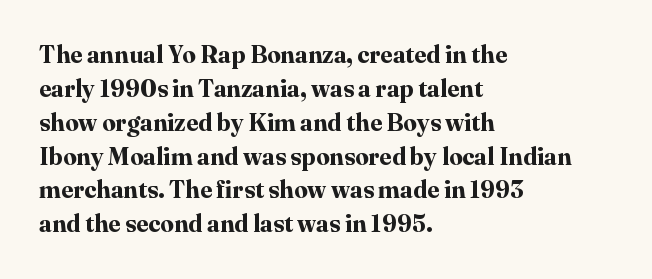
{"italic": "no", "bold": "yes", "underline": "no", "align": "left", "line_spacing": "normal", "line_spacing_ratio": 1.41, "letter_spacing": "normal", "letter_spacing_em": 0.0, "glyph_px": 24}
